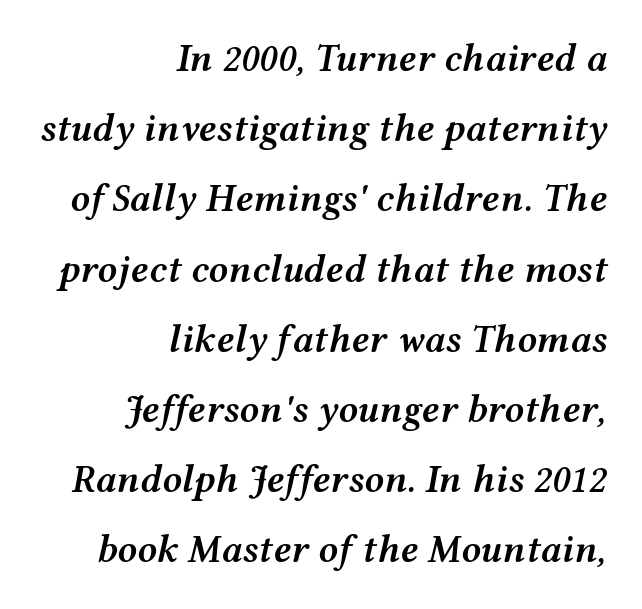
Where is the straight margin? On the right. Looks like regular typesetting: each glyph gets only the width it needs. The specimen omits any rule beneath the text block's lines. Slant detected: the letters are inclined.
